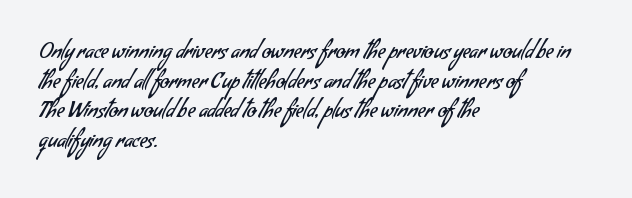
{"bold": "no", "underline": "no", "align": "left", "line_spacing": "normal", "line_spacing_ratio": 1.41, "letter_spacing": "normal", "letter_spacing_em": 0.0, "glyph_px": 21}
